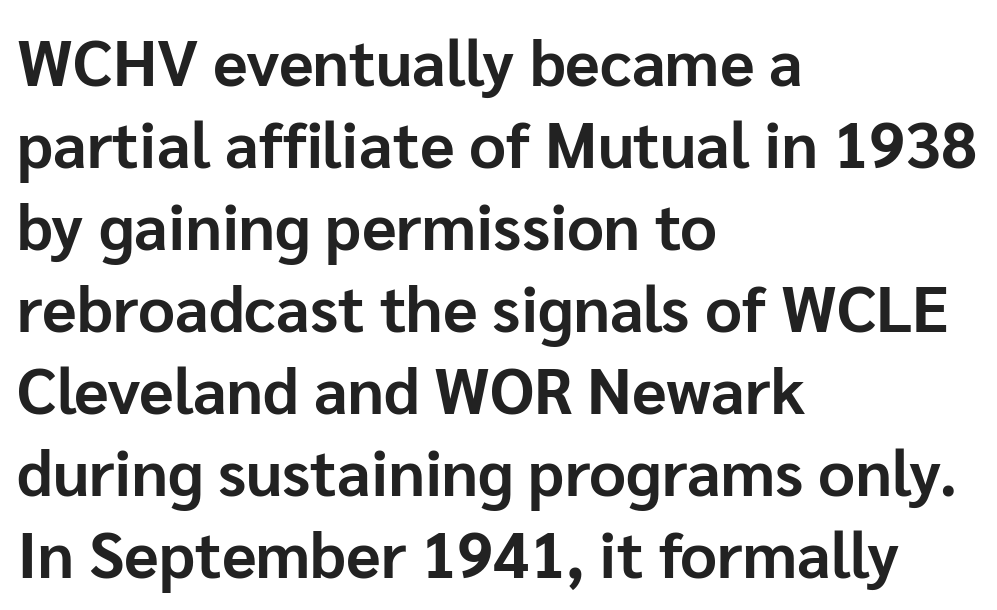
The image shows 64 px bold sans-serif type, upright; set left-aligned, normal line spacing (1.28x), normal letter spacing, not underlined; low stroke contrast and a medium x-height.
